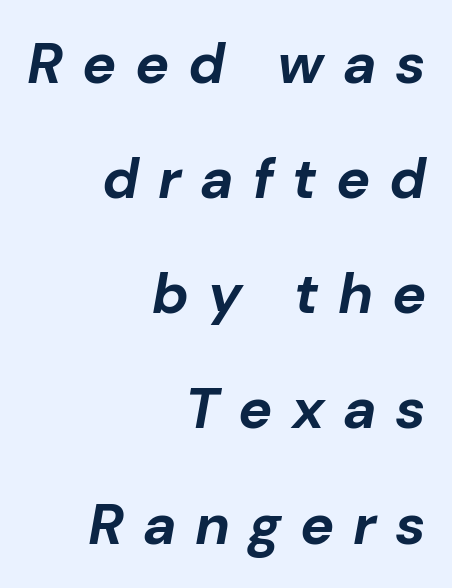
The image shows 57 px bold type, italic (leaning right); set right-aligned, loose line spacing (2.02x), unusually wide letter spacing (+0.33 em), not underlined; low stroke contrast and a medium x-height.
